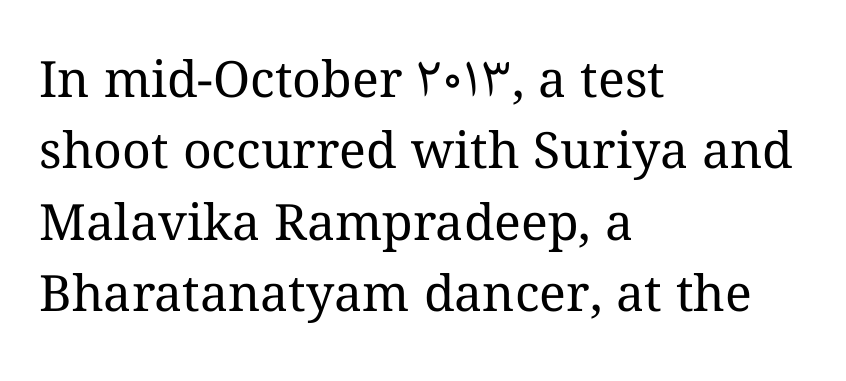
{"italic": "no", "bold": "no", "weight": "regular", "width": "normal", "stroke_contrast": "medium", "x_height": "medium", "monospaced": "no", "underline": "no", "align": "left", "line_spacing": "normal", "line_spacing_ratio": 1.43, "letter_spacing": "normal", "letter_spacing_em": 0.0, "glyph_px": 50}
